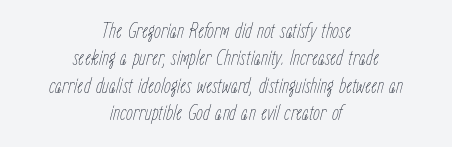
Q: Is the text bold? A: No.
Q: Is the text italic (slanted)? A: Yes, it leans right by about 15 degrees.
Q: Is the text underlined? A: No.
Q: How is the paragraph aligned? A: Centered.
Q: Is the spacing between letters normal or unusually wide? A: Normal.
Q: Is the spacing between lines tight, normal or loose? A: Normal.
